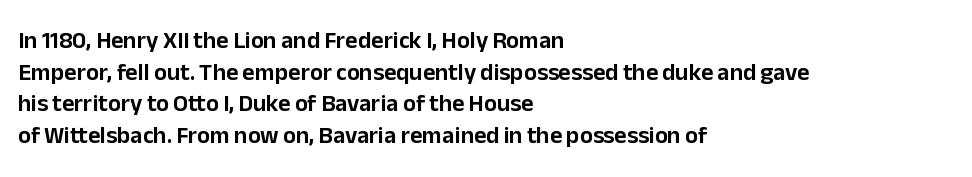
The image shows 24 px text type, upright; set left-aligned, normal line spacing (1.32x), normal letter spacing, not underlined.
